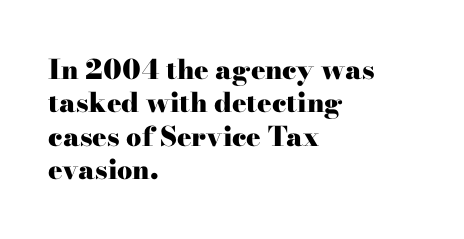
There is no visible air inserted between adjacent glyphs. Compared with a centered layout, this one pins lines to the left instead. The strokes are fattened all the way to bold. A typesetter would mark this as roman, not italic. The words here are not underlined.
